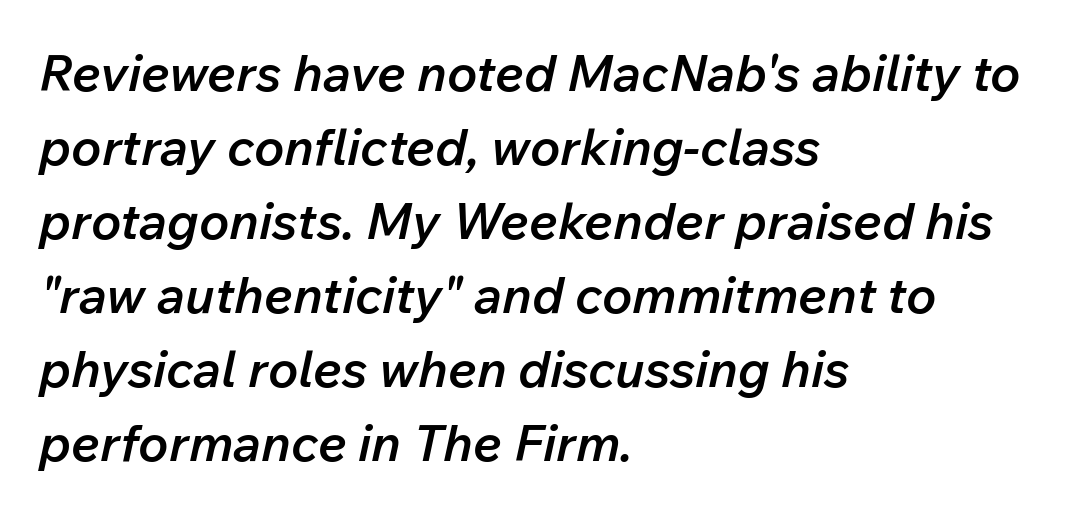
Strokes here are thickened, but only to semibold level. The baseline area is clear. Short and long lines alike share a common starting point at left. You could not count columns in this text — the font is proportionally spaced.
